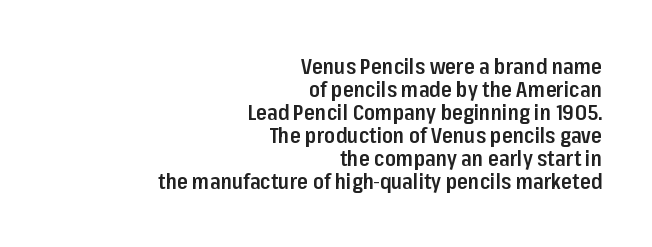
{"italic": "no", "bold": "semi", "underline": "no", "align": "right", "line_spacing": "tight", "line_spacing_ratio": 1.05, "letter_spacing": "normal", "letter_spacing_em": 0.0, "glyph_px": 22}
